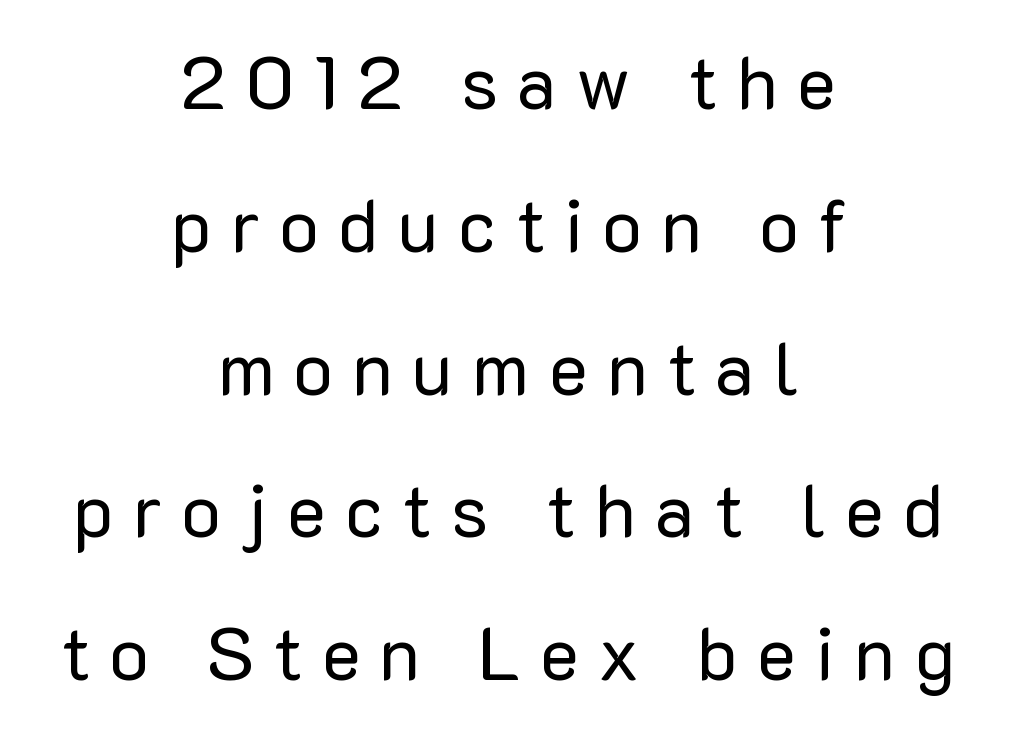
Q: Is the text bold? A: No.
Q: Is the text italic (slanted)? A: No, it is upright.
Q: Is the typeface a serif or a sans-serif typeface? A: Sans-serif.
Q: Is the text underlined? A: No.
Q: How is the paragraph aligned? A: Centered.
Q: Is the spacing between letters normal or unusually wide? A: Unusually wide.
Q: Is the spacing between lines tight, normal or loose? A: Loose.
Q: Width (condensed, normal, or wide)? A: Normal.
Q: Stroke contrast? A: Low.
Q: x-height? A: Medium.
Q: Monospaced? A: No.
